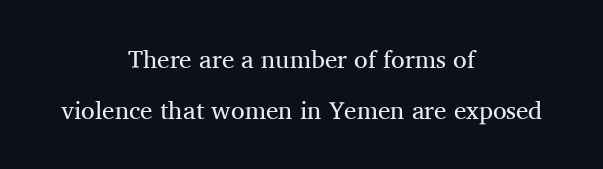
When letters stand straight like this, we call the style roman or upright. These lines keep a tight, regular rhythm from letter to letter. Successive baselines arrive slowly, with a big drop between each. Heaviness? Minimal to ordinary, like unemphasized prose. The glyphs are unaccompanied by any horizontal stroke below them. Reading down the block, each line starts at a different indent, mirrored at its end.
